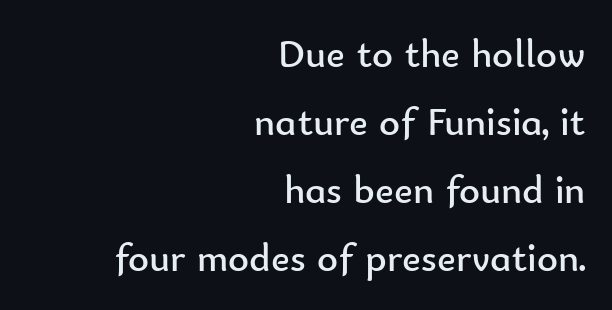
The image shows 40 px regular-weight sans-serif type, upright; set right-aligned, normal line spacing (1.7x), normal letter spacing, not underlined; low stroke contrast and a small x-height.
